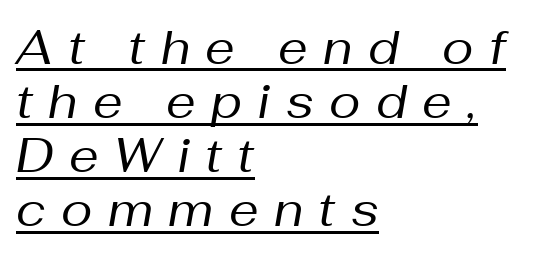
Q: Is the text bold? A: No.
Q: Is the text italic (slanted)? A: Yes, it leans right by about 10 degrees.
Q: Is the text underlined? A: Yes.
Q: How is the paragraph aligned? A: Left-aligned.
Q: Is the spacing between letters normal or unusually wide? A: Unusually wide.
Q: Is the spacing between lines tight, normal or loose? A: Tight.
Q: Width (condensed, normal, or wide)? A: Normal.
Q: Stroke contrast? A: Medium.
Q: x-height? A: Medium.
Q: Monospaced? A: No.
